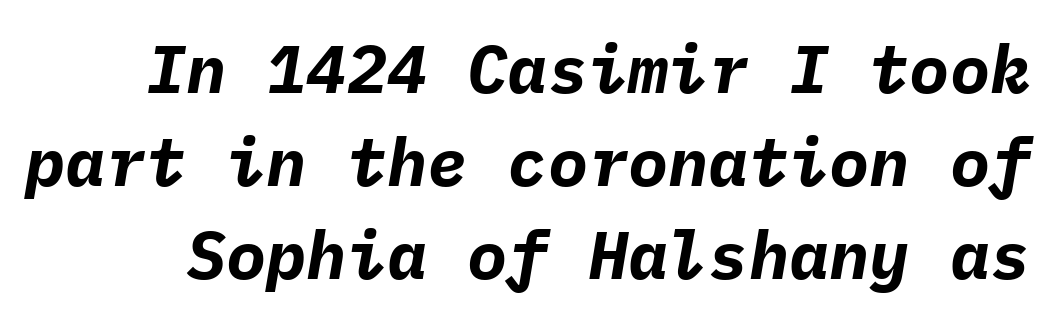
Q: Is the text bold? A: Yes.
Q: Is the text italic (slanted)? A: Yes, it leans right by about 9 degrees.
Q: Is the text underlined? A: No.
Q: Is the spacing between letters normal or unusually wide? A: Normal.
Q: Is the spacing between lines tight, normal or loose? A: Normal.
Q: Width (condensed, normal, or wide)? A: Normal.
Q: Stroke contrast? A: Low.
Q: x-height? A: Medium.
Q: Monospaced? A: Yes.
